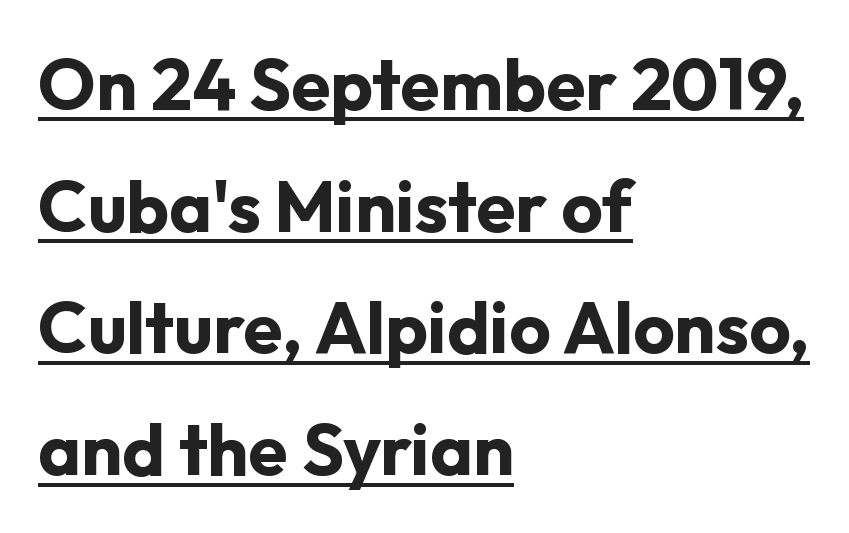
The image shows 72 px bold sans-serif type, upright; set left-aligned, normal line spacing (1.69x), normal letter spacing, underlined; low stroke contrast and a medium x-height.
